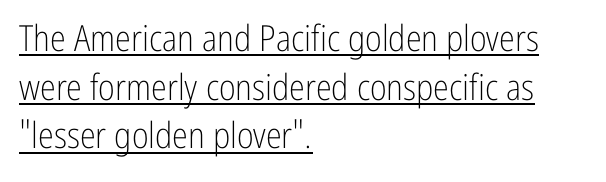
Q: Is the text bold? A: No.
Q: Is the text italic (slanted)? A: No, it is upright.
Q: Is the typeface a serif or a sans-serif typeface? A: Sans-serif.
Q: Is the text underlined? A: Yes.
Q: How is the paragraph aligned? A: Left-aligned.
Q: Is the spacing between letters normal or unusually wide? A: Normal.
Q: Is the spacing between lines tight, normal or loose? A: Normal.
Q: Width (condensed, normal, or wide)? A: Condensed.
Q: Stroke contrast? A: Low.
Q: x-height? A: Medium.
Q: Monospaced? A: No.
